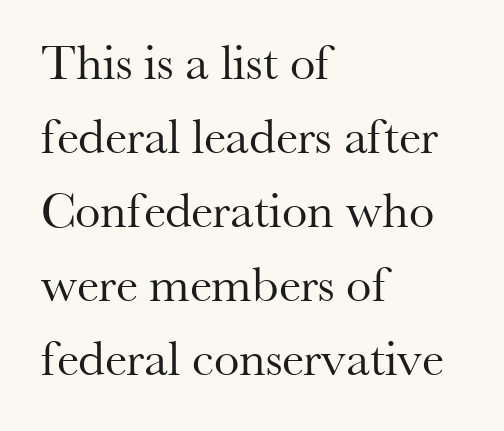
The lines in this sample share a left origin and differ only in where they stop. Stem width sits at or under what a default text font uses. A bare baseline throughout the passage. Glyph-to-glyph distance matches everyday printed text. Spacing verdict: proportional, widths tailored to each character.
